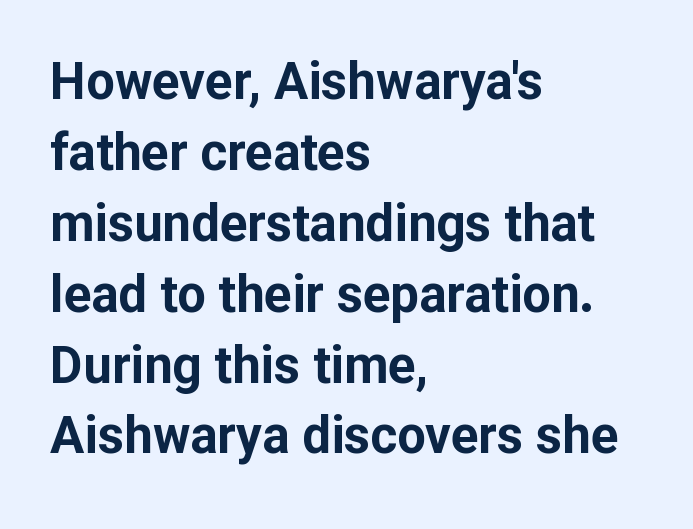
{"serif": "no", "italic": "no", "bold": "yes", "weight": "bold", "width": "normal", "stroke_contrast": "low", "x_height": "medium", "monospaced": "no", "underline": "no", "align": "left", "line_spacing": "normal", "line_spacing_ratio": 1.39, "letter_spacing": "normal", "letter_spacing_em": 0.0, "glyph_px": 51}
